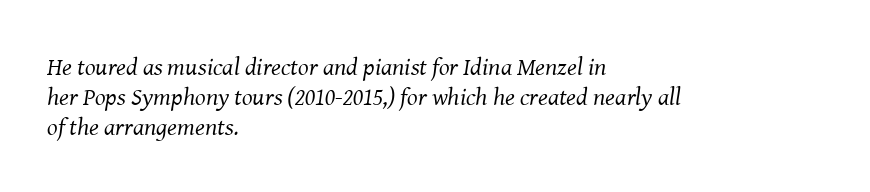
{"italic": "yes", "lean": "right", "slant_degrees": 8, "bold": "no", "underline": "no", "align": "left", "line_spacing_ratio": 1.2, "letter_spacing": "normal", "letter_spacing_em": 0.0, "glyph_px": 25}
